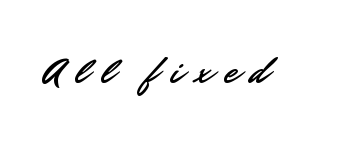
The letters are spread apart with noticeably loose tracking. The rendering shows plain stroke endings on the letterforms — a sans-serif design. Descenders are the only things crossing below the line. These lines are rendered in a variable-pitch font.
